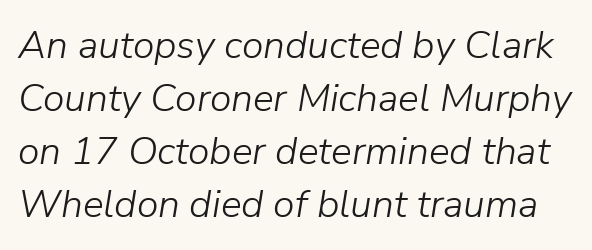
Q: Is the text bold? A: No.
Q: Is the text italic (slanted)? A: Yes, it leans right by about 9 degrees.
Q: Is the text underlined? A: No.
Q: Is the spacing between letters normal or unusually wide? A: Normal.
Q: Is the spacing between lines tight, normal or loose? A: Normal.
Q: Width (condensed, normal, or wide)? A: Normal.
Q: Stroke contrast? A: Low.
Q: x-height? A: Medium.
Q: Monospaced? A: No.
